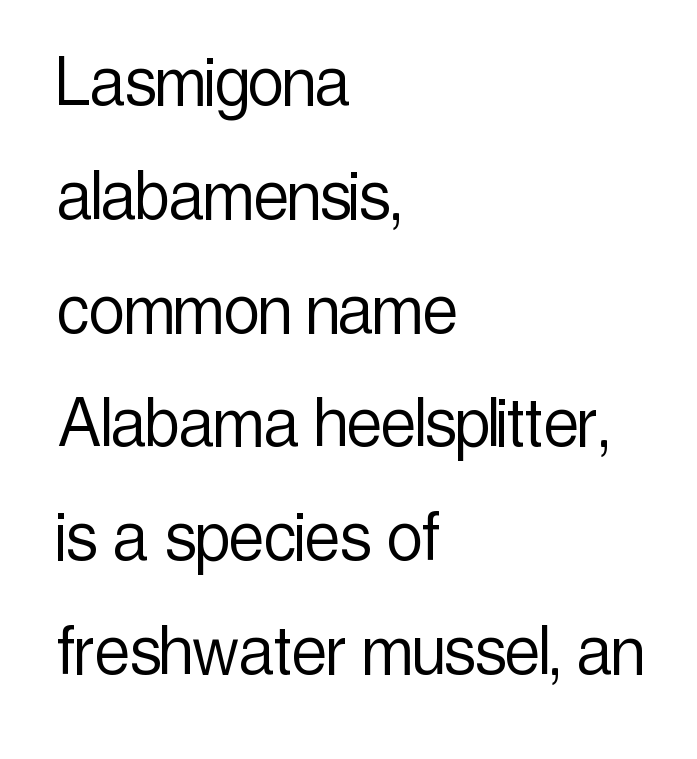
{"serif": "no", "italic": "no", "bold": "no", "weight": "light", "width": "condensed", "x_height": "medium", "monospaced": "no", "underline": "no", "align": "left", "line_spacing": "normal", "line_spacing_ratio": 1.44, "letter_spacing": "normal", "letter_spacing_em": 0.0, "glyph_px": 79}
